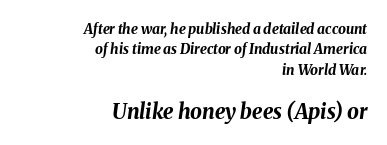
Q: Is the text bold? A: Yes.
Q: Is the text italic (slanted)? A: Yes, it leans right by about 8 degrees.
Q: Is the text underlined? A: No.
Q: How is the paragraph aligned? A: Right-aligned.
Q: Is the spacing between letters normal or unusually wide? A: Normal.
Q: Is the spacing between lines tight, normal or loose? A: Normal.
Q: Which block of text is set in a larger size, the first (top) or the second (bottom)? A: The second (bottom) one.
